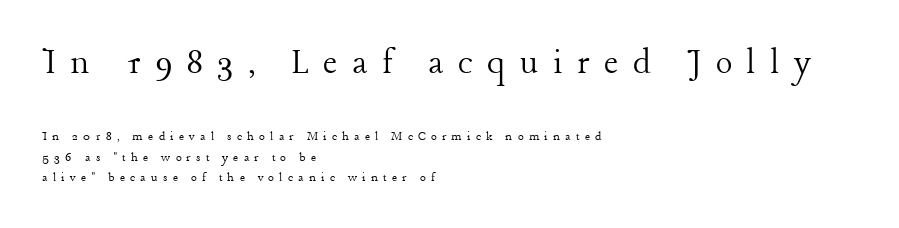
The image shows 39 px light serif type, upright; set left-aligned, normal line spacing (1.44x), unusually wide letter spacing (+0.37 em), not underlined; the first (top) block is 2.79x larger; low stroke contrast and a medium x-height.
